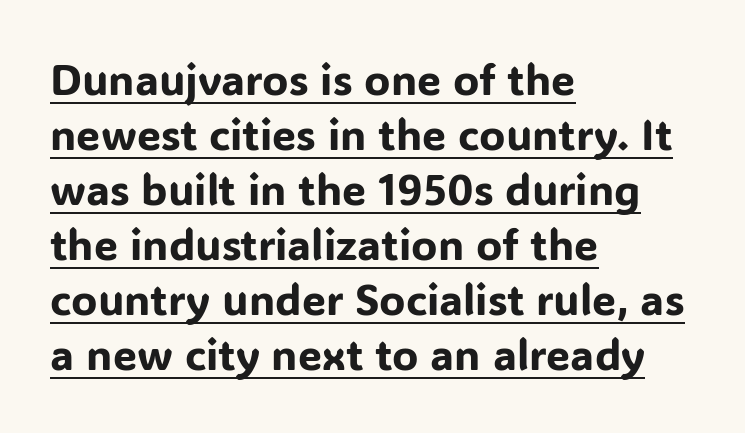
This sample has the flowing, uneven cadence of proportional lettering. Visually the block forms a straight wall on the left and a jagged coastline on the right. Does the lettering tilt? It doesn't — this is upright. This rendering employs a face without finishing strokes, i.e., a sans-serif.
